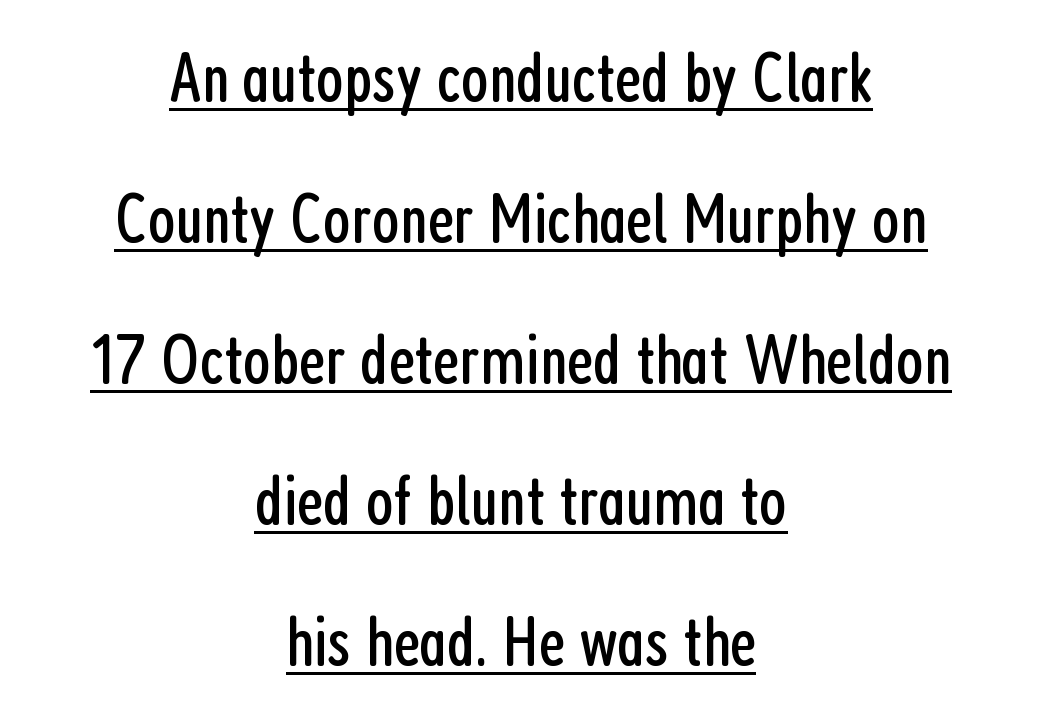
The specimen includes a rule beneath the text block's lines. The line-height multiplier appears high, well above default. Each letter keeps its own natural width here, so spacing adapts to shape. These lines were composed using upright roman letters.
